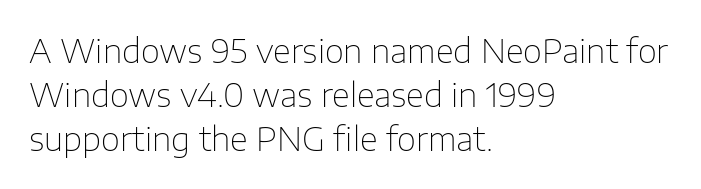
{"serif": "no", "italic": "no", "bold": "no", "weight": "thin", "width": "normal", "stroke_contrast": "low", "x_height": "medium", "monospaced": "no", "underline": "no", "align": "left", "line_spacing": "normal", "line_spacing_ratio": 1.34, "letter_spacing": "normal", "letter_spacing_em": 0.0, "glyph_px": 33}
